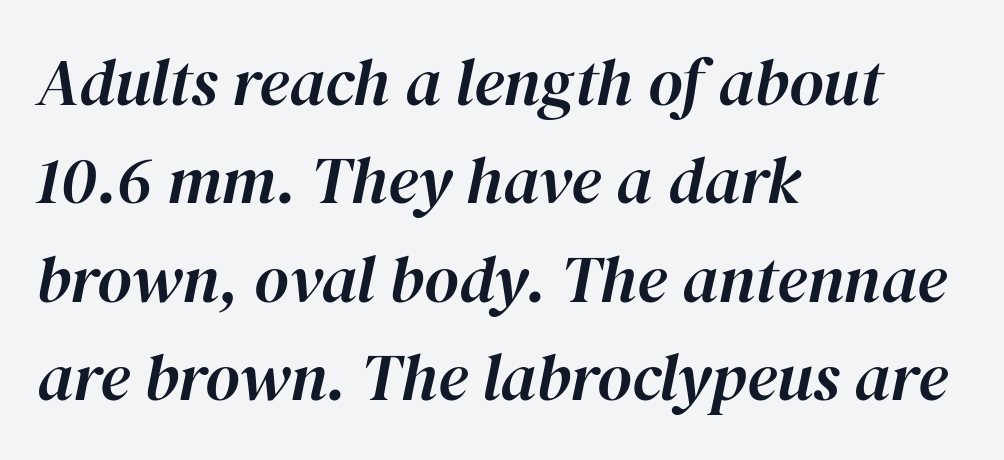
Q: Is the text italic (slanted)? A: Yes, it leans right by about 12 degrees.
Q: Is the text underlined? A: No.
Q: How is the paragraph aligned? A: Left-aligned.
Q: Is the spacing between letters normal or unusually wide? A: Normal.
Q: Is the spacing between lines tight, normal or loose? A: Normal.
Q: Width (condensed, normal, or wide)? A: Normal.
Q: Stroke contrast? A: High.
Q: x-height? A: Medium.
Q: Monospaced? A: No.
